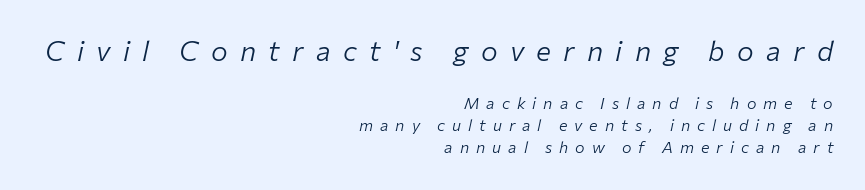
The image shows 28 px light type, italic (leaning right); set right-aligned, normal line spacing (1.36x), unusually wide letter spacing (+0.44 em), not underlined; the first (top) block is 1.75x larger; low stroke contrast and a medium x-height.
